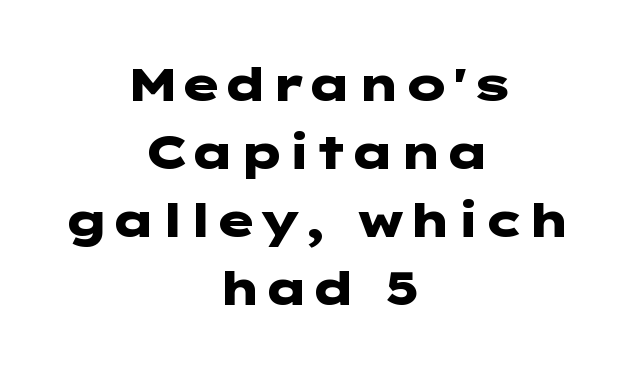
Nobody drew a line under any word here. The specimen reads as upright at a glance. Type style note: lacks serifs. Every letter is thick-stroked: bold, no question.
